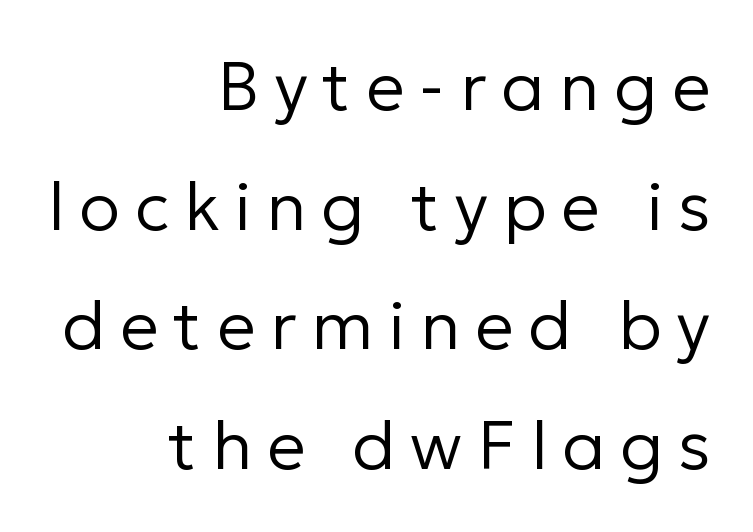
{"serif": "no", "italic": "no", "bold": "no", "weight": "regular", "width": "normal", "stroke_contrast": "low", "x_height": "medium", "monospaced": "no", "underline": "no", "align": "right", "line_spacing_ratio": 1.76, "letter_spacing": "wide", "letter_spacing_em": 0.22, "glyph_px": 68}
